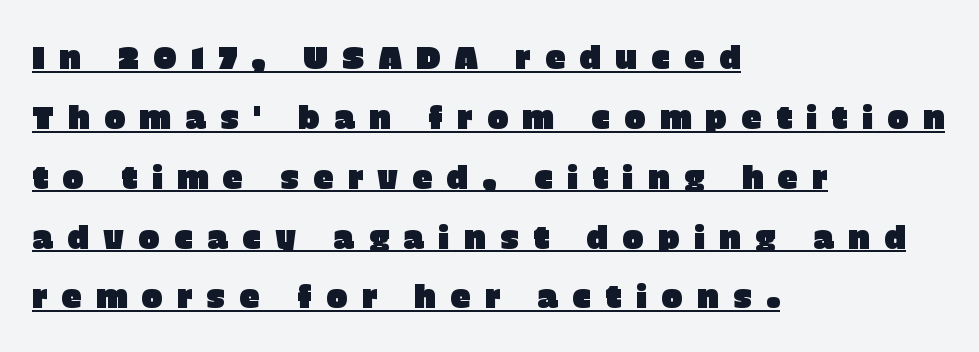
The image shows 32 px sans-serif type, upright; set left-aligned, line spacing 1.87x, unusually wide letter spacing (+0.44 em), underlined; low stroke contrast and a large x-height.
